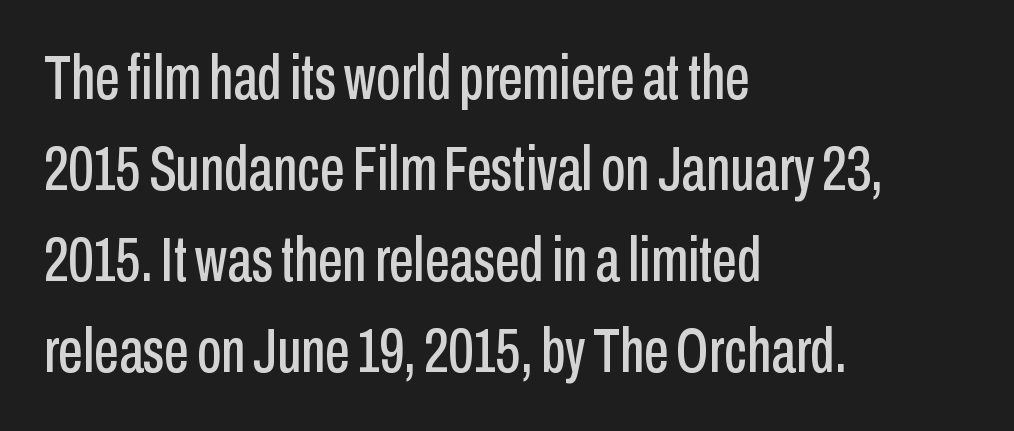
Q: Is the text italic (slanted)? A: No, it is upright.
Q: Is the typeface a serif or a sans-serif typeface? A: Sans-serif.
Q: Is the text underlined? A: No.
Q: How is the paragraph aligned? A: Left-aligned.
Q: Is the spacing between letters normal or unusually wide? A: Normal.
Q: Is the spacing between lines tight, normal or loose? A: Normal.
Q: Width (condensed, normal, or wide)? A: Condensed.
Q: Stroke contrast? A: Low.
Q: x-height? A: Medium.
Q: Monospaced? A: No.
